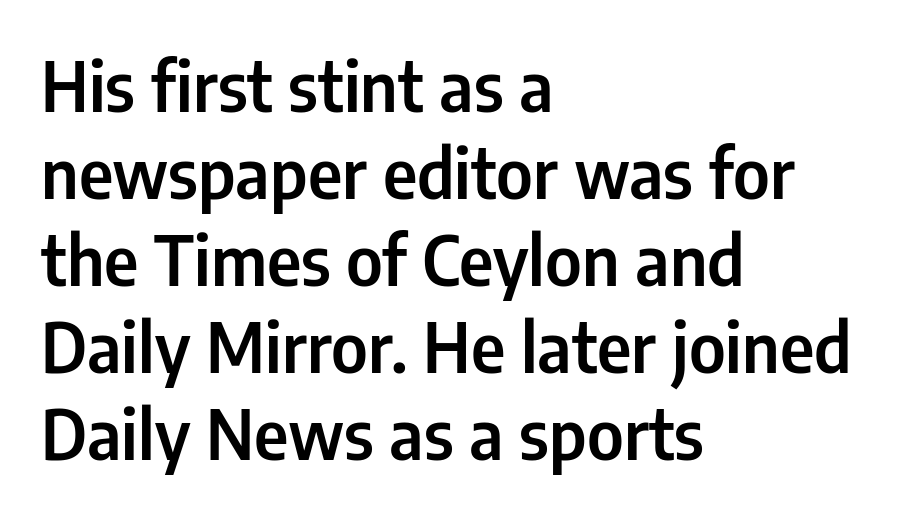
In terms of posture, this sample is upright. This is sans-serif lettering, the kind often seen on screens and signage. Character widths vary here, with narrow letters taking less room than wide ones. The letterforms sit shoulder to shoulder at normal distance.
